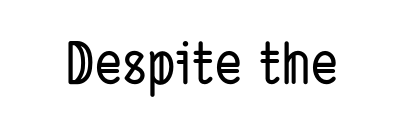
Q: Is the typeface a serif or a sans-serif typeface? A: Sans-serif.
Q: Is the text underlined? A: No.
Q: Is the spacing between letters normal or unusually wide? A: Normal.
Q: Width (condensed, normal, or wide)? A: Condensed.
Q: Stroke contrast? A: Low.
Q: x-height? A: Medium.
Q: Monospaced? A: No.
